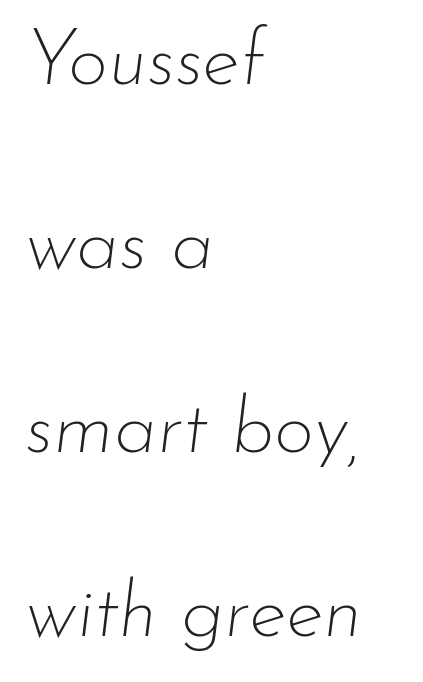
Clear beneath every line of the passage. This sample trades compactness for vertical openness between lines. Layout note: lines flush left. What stands out about the letter spacing? Nothing — it is the standard amount. Slanted lettering throughout. No letter is thick-stroked: the sample isn't bold.
